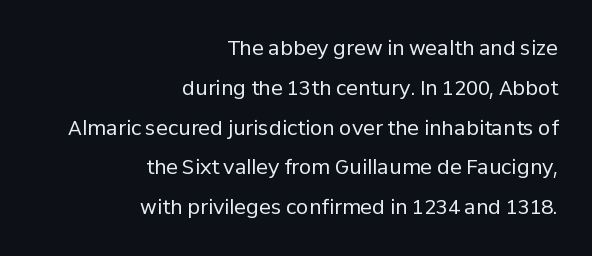
{"italic": "no", "bold": "no", "underline": "no", "align": "right", "line_spacing": "loose", "line_spacing_ratio": 1.99, "letter_spacing": "normal", "letter_spacing_em": 0.0, "glyph_px": 20}
